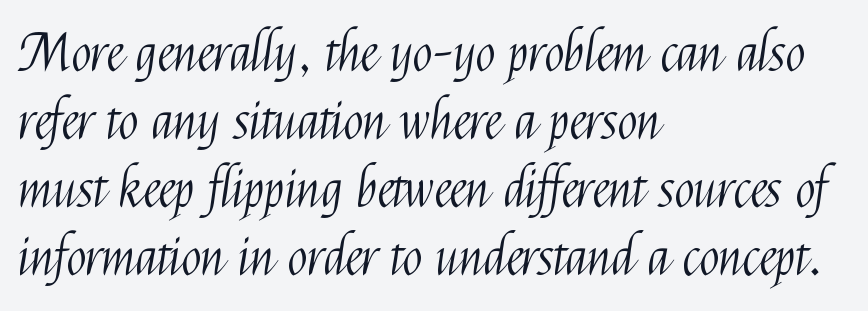
The face looks like a standard text weight, possibly lighter. Do the characters align in a grid? No, the font is proportional. No extra tracking has been applied to these lines. This sample is left-justified, so line endings fall wherever the words run out. Just letters on the line, the space beneath them empty.
